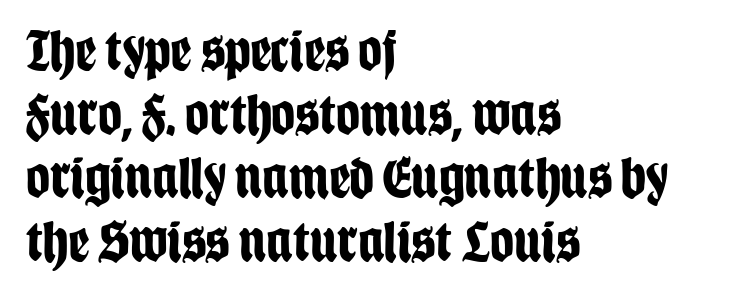
Q: Is the text bold? A: Yes.
Q: Is the text italic (slanted)? A: No, it is upright.
Q: Is the typeface a serif or a sans-serif typeface? A: Sans-serif.
Q: Is the text underlined? A: No.
Q: How is the paragraph aligned? A: Left-aligned.
Q: Is the spacing between letters normal or unusually wide? A: Normal.
Q: Is the spacing between lines tight, normal or loose? A: Tight.
Q: Width (condensed, normal, or wide)? A: Condensed.
Q: Stroke contrast? A: Low.
Q: x-height? A: Large.
Q: Monospaced? A: No.
